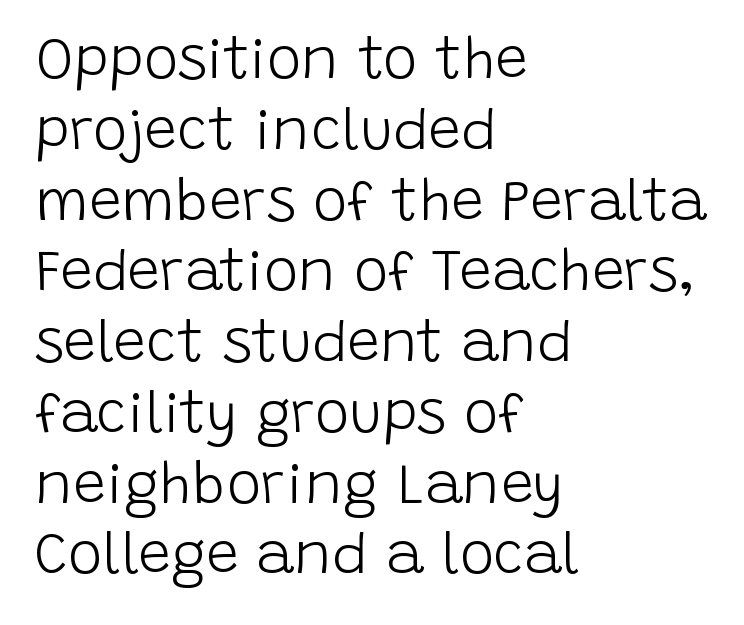
Descenders are the only things crossing below the line. The strokes carry an ordinary text weight at most. Tracking here is standard; glyphs follow each other at the usual distance. The lines are quadded left. These lines are rendered in a variable-pitch font. The font's upright variant was chosen for this text.
